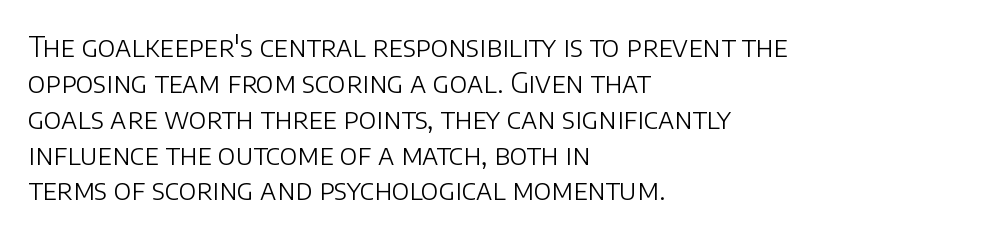
{"serif": "no", "italic": "no", "bold": "no", "weight": "light", "width": "normal", "stroke_contrast": "low", "x_height": "large", "monospaced": "no", "underline": "no", "align": "left", "line_spacing": "normal", "line_spacing_ratio": 1.28, "letter_spacing": "normal", "letter_spacing_em": 0.0, "glyph_px": 28}
